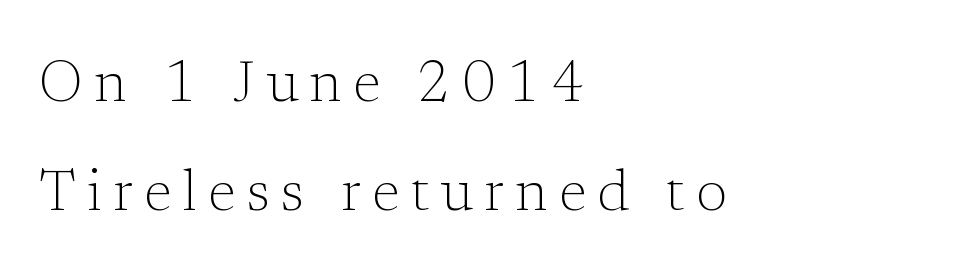
{"serif": "yes", "italic": "no", "bold": "no", "weight": "light", "width": "normal", "stroke_contrast": "low", "x_height": "medium", "monospaced": "no", "underline": "no", "align": "left", "line_spacing": "loose", "line_spacing_ratio": 1.91, "letter_spacing": "wide", "letter_spacing_em": 0.2, "glyph_px": 57}
